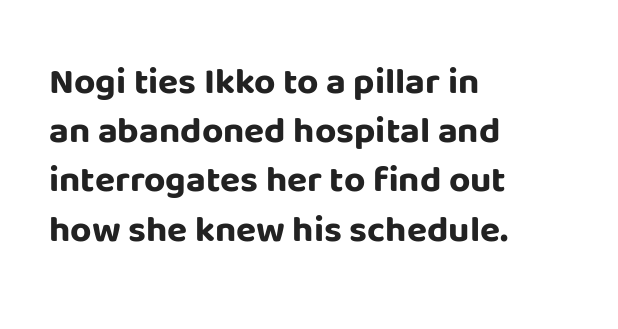
Q: Is the text bold? A: Yes.
Q: Is the text italic (slanted)? A: No, it is upright.
Q: Is the typeface a serif or a sans-serif typeface? A: Sans-serif.
Q: Is the text underlined? A: No.
Q: How is the paragraph aligned? A: Left-aligned.
Q: Is the spacing between letters normal or unusually wide? A: Normal.
Q: Is the spacing between lines tight, normal or loose? A: Normal.
Q: Width (condensed, normal, or wide)? A: Normal.
Q: Stroke contrast? A: Low.
Q: x-height? A: Large.
Q: Monospaced? A: No.
